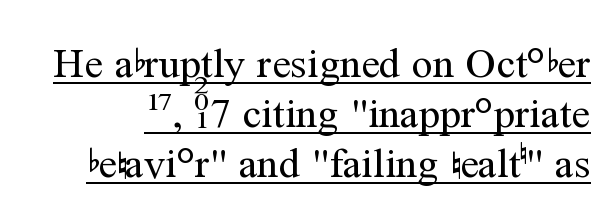
The image shows 42 px regular-weight serif type, upright; set line spacing 1.19x, normal letter spacing, underlined; medium stroke contrast and a medium x-height.
